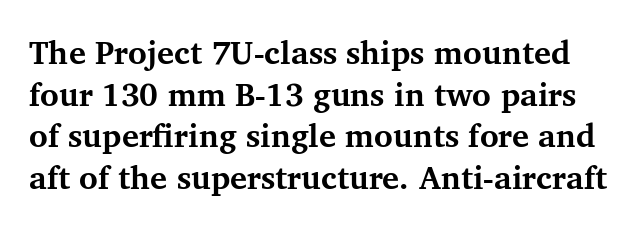
What kind of face is this? One with serifs. Descender tails drop into unmarked territory. Bold? Absolutely — the strokes are thick and heavy. Tracking here is standard; glyphs follow each other at the usual distance.
